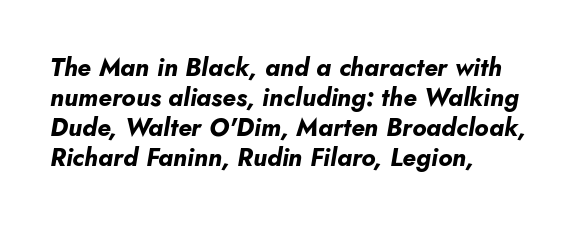
Q: Is the text bold? A: Yes.
Q: Is the text italic (slanted)? A: Yes, it leans right by about 10 degrees.
Q: Is the text underlined? A: No.
Q: How is the paragraph aligned? A: Left-aligned.
Q: Is the spacing between letters normal or unusually wide? A: Normal.
